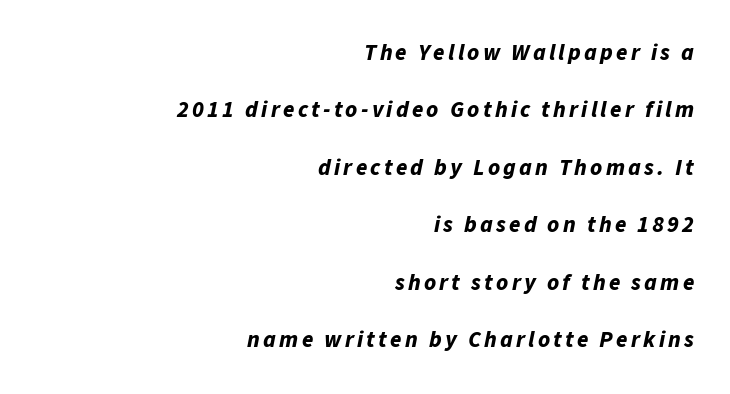
The image shows 23 px bold type, italic (leaning right); set right-aligned, loose line spacing (2.5x), not underlined.
